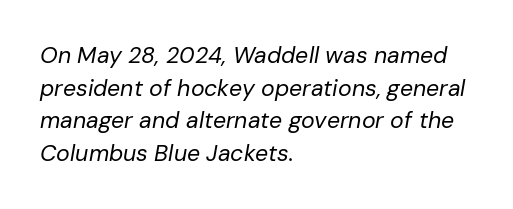
{"italic": "yes", "lean": "right", "slant_degrees": 10, "bold": "no", "underline": "no", "align": "left", "line_spacing": "normal", "line_spacing_ratio": 1.42, "letter_spacing": "normal", "letter_spacing_em": 0.0, "glyph_px": 23}
